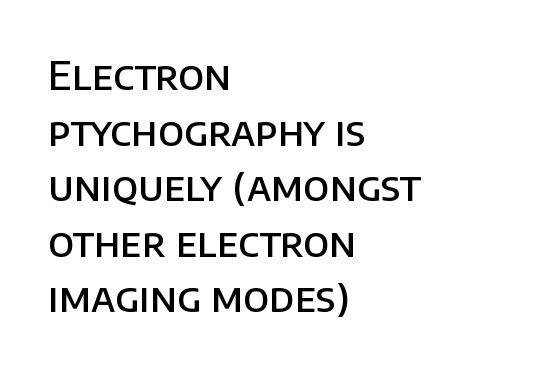
The image shows 40 px semibold sans-serif type, upright; set left-aligned, normal line spacing (1.39x), normal letter spacing, not underlined; low stroke contrast and a large x-height.
